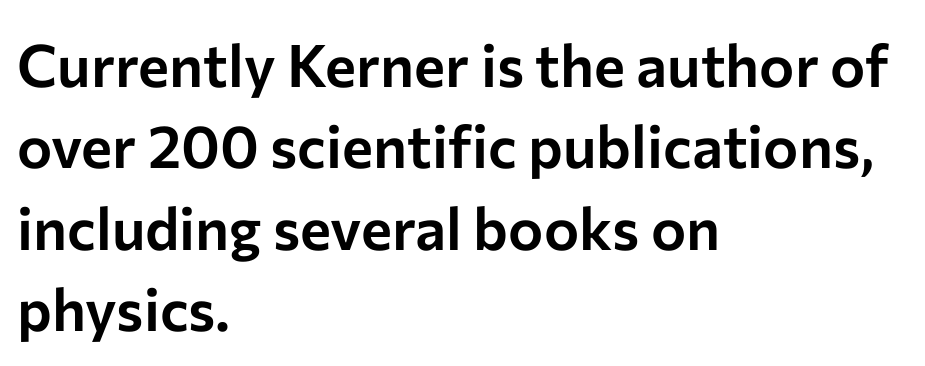
Q: Is the text italic (slanted)? A: No, it is upright.
Q: Is the typeface a serif or a sans-serif typeface? A: Sans-serif.
Q: Is the text underlined? A: No.
Q: How is the paragraph aligned? A: Left-aligned.
Q: Is the spacing between letters normal or unusually wide? A: Normal.
Q: Is the spacing between lines tight, normal or loose? A: Normal.
Q: Width (condensed, normal, or wide)? A: Normal.
Q: Stroke contrast? A: Low.
Q: x-height? A: Medium.
Q: Monospaced? A: No.
